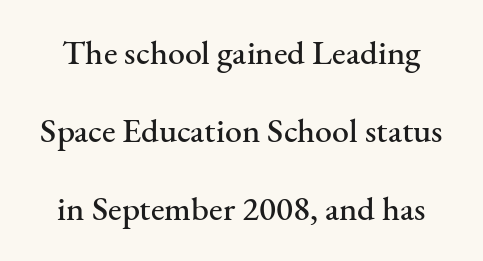
{"serif": "yes", "italic": "no", "width": "normal", "stroke_contrast": "medium", "x_height": "small", "monospaced": "no", "underline": "no", "line_spacing": "loose", "line_spacing_ratio": 2.3, "letter_spacing": "normal", "letter_spacing_em": 0.0, "glyph_px": 34}
